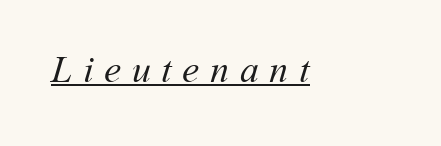
{"bold": "no", "weight": "regular", "width": "normal", "stroke_contrast": "medium", "x_height": "medium", "monospaced": "no", "underline": "yes", "letter_spacing": "wide", "letter_spacing_em": 0.28, "glyph_px": 38}
